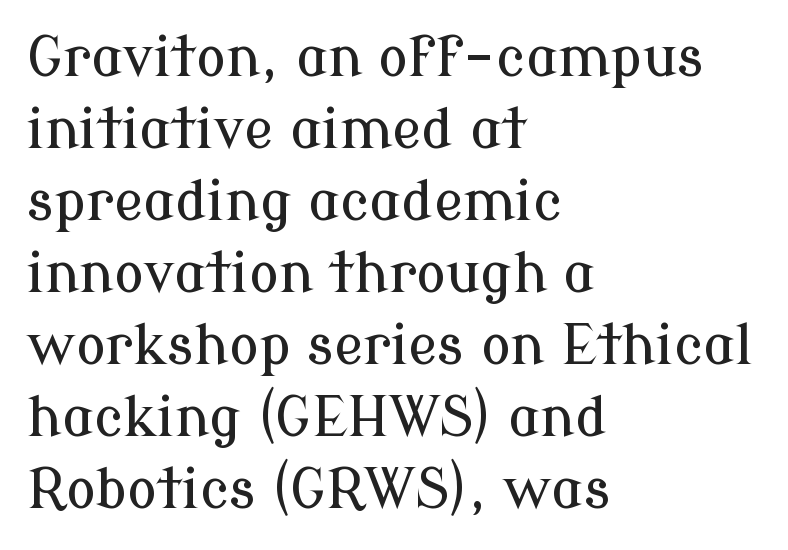
Line starts are locked; line ends wander. Note the varied advance widths — an 'i' is clearly narrower than an 'm'. Rows of type keep a routine distance in the vertical direction. No word sits above an underline. Spacing between characters is what you'd get straight out of the box.
